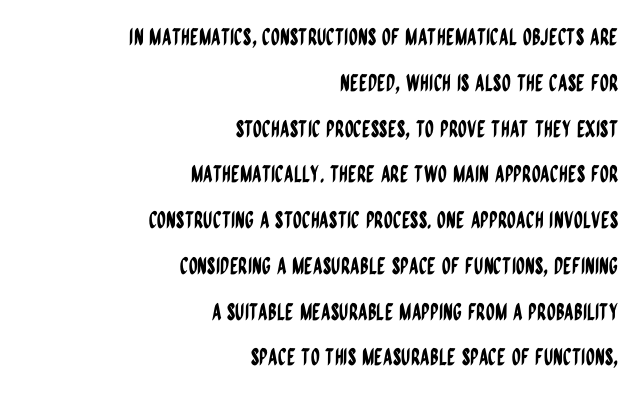
Q: Is the text italic (slanted)? A: No, it is upright.
Q: Is the text underlined? A: No.
Q: How is the paragraph aligned? A: Right-aligned.
Q: Is the spacing between letters normal or unusually wide? A: Normal.
Q: Is the spacing between lines tight, normal or loose? A: Loose.
